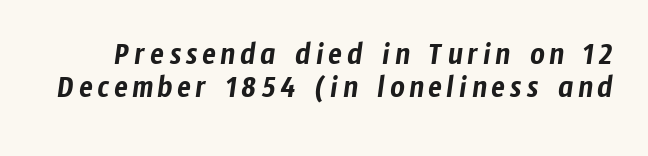
Q: Is the typeface a serif or a sans-serif typeface? A: Sans-serif.
Q: Is the text underlined? A: No.
Q: Is the spacing between lines tight, normal or loose? A: Tight.
Q: Width (condensed, normal, or wide)? A: Condensed.
Q: Stroke contrast? A: Low.
Q: x-height? A: Medium.
Q: Monospaced? A: No.
